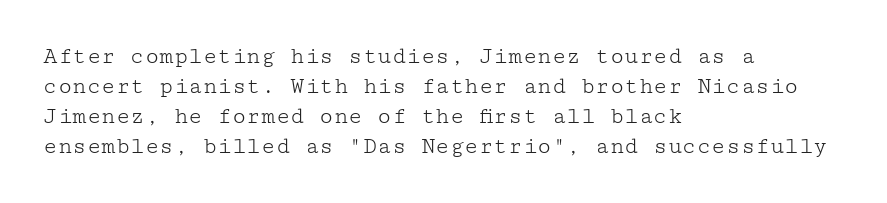
{"italic": "no", "bold": "no", "underline": "no", "align": "left", "line_spacing": "normal", "line_spacing_ratio": 1.25, "letter_spacing": "normal", "letter_spacing_em": 0.0, "glyph_px": 24}
